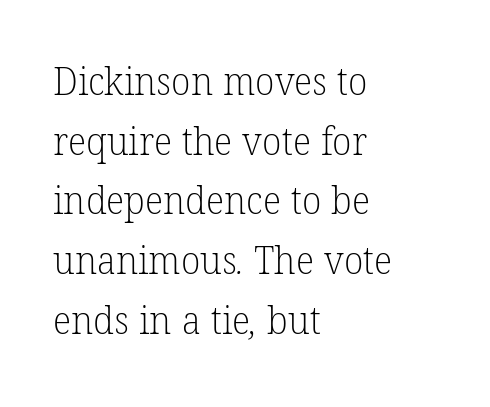
The image shows 39 px light serif type; set left-aligned, normal line spacing (1.53x), normal letter spacing, not underlined; low stroke contrast and a medium x-height.
